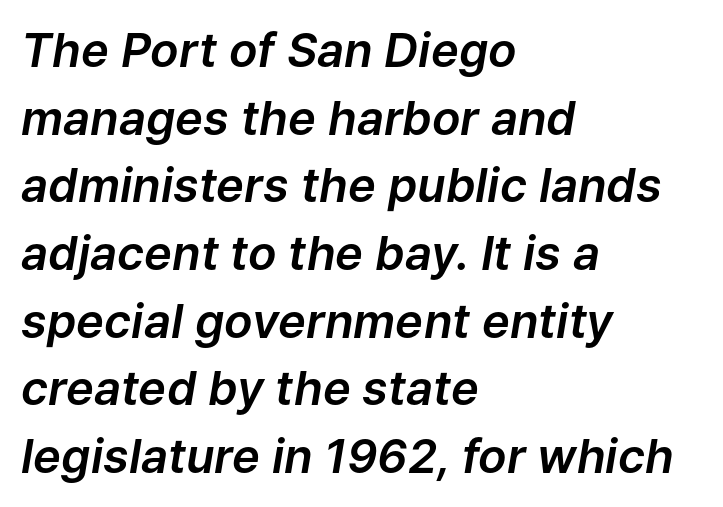
{"italic": "yes", "lean": "right", "slant_degrees": 9, "width": "normal", "stroke_contrast": "low", "x_height": "medium", "monospaced": "no", "underline": "no", "align": "left", "line_spacing": "normal", "line_spacing_ratio": 1.44, "letter_spacing": "normal", "letter_spacing_em": 0.0, "glyph_px": 47}
